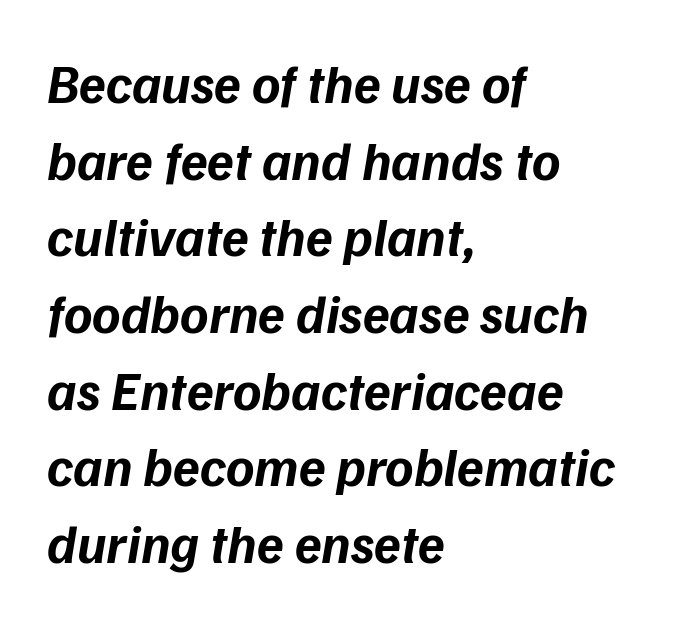
Horizontally, the lines are justified to the leading edge only. The letters advance in unequal steps, a hallmark of proportional type. How heavy is the stroke? Heavy — this is a bold. The leading is moderate, giving the passage an even texture. Anything drawn beneath the words? Only blank space.
